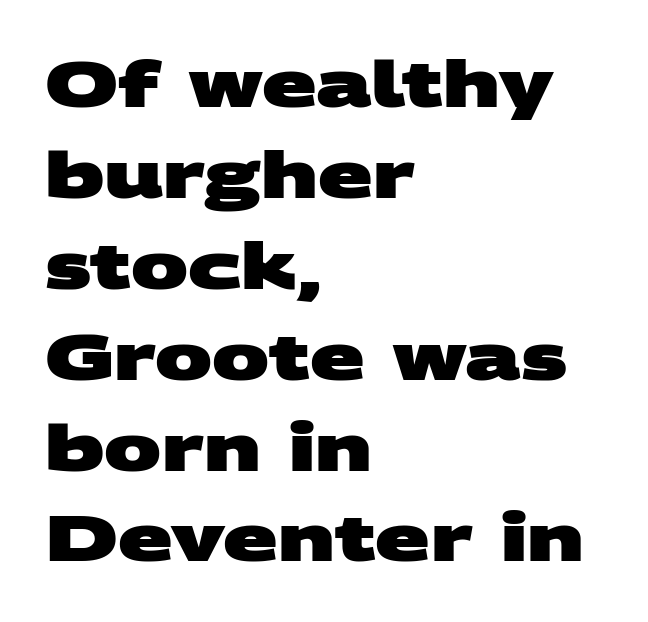
How heavy is the stroke? Heavy — this is a bold. Looks like regular typesetting: each glyph gets only the width it needs. The text block is weighted toward the left margin, trailing off unevenly rightward. Whoever set this chose a conventional vertical rhythm. Examine the stroke ends and you'll find no serifs. Glance below the letters and you will spot only blank space.
